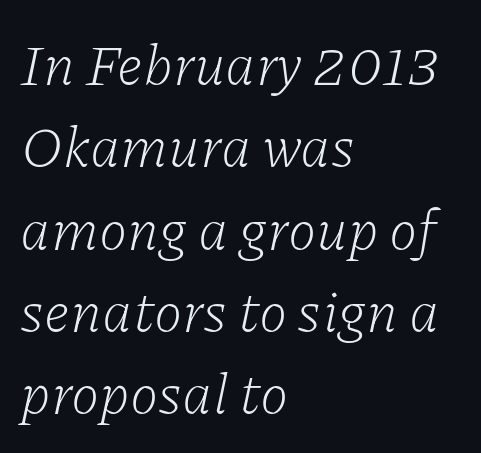
{"serif": "yes", "italic": "yes", "lean": "right", "slant_degrees": 11, "bold": "no", "weight": "light", "width": "normal", "stroke_contrast": "low", "x_height": "medium", "monospaced": "no", "underline": "no", "align": "left", "line_spacing": "normal", "line_spacing_ratio": 1.42, "letter_spacing": "normal", "letter_spacing_em": 0.0, "glyph_px": 58}
